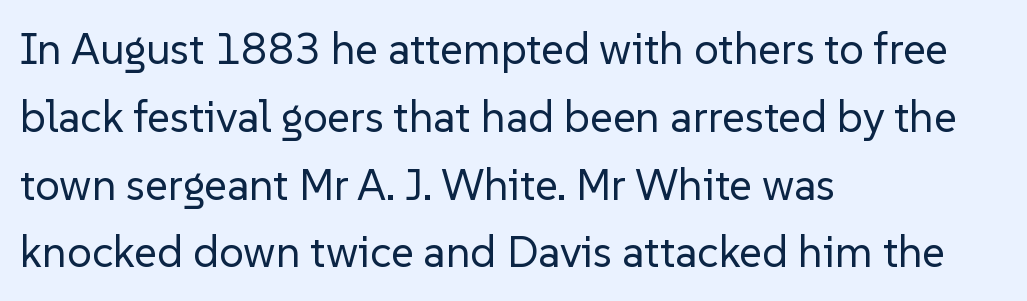
The image shows 44 px regular-weight sans-serif type, upright; set left-aligned, normal line spacing (1.54x), normal letter spacing, not underlined; low stroke contrast and a medium x-height.
